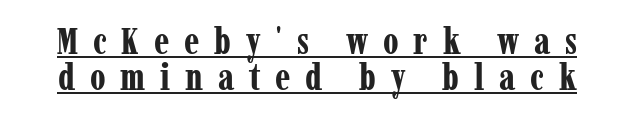
Q: Is the text bold? A: Yes.
Q: Is the text italic (slanted)? A: No, it is upright.
Q: Is the typeface a serif or a sans-serif typeface? A: Serif.
Q: Is the text underlined? A: Yes.
Q: Is the spacing between letters normal or unusually wide? A: Unusually wide.
Q: Is the spacing between lines tight, normal or loose? A: Tight.
Q: Width (condensed, normal, or wide)? A: Condensed.
Q: Stroke contrast? A: Low.
Q: x-height? A: Medium.
Q: Monospaced? A: No.
